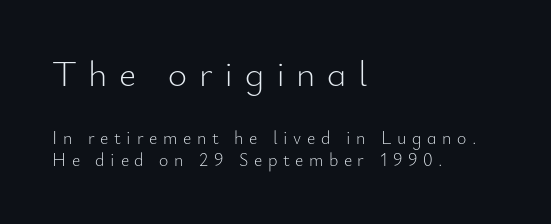
The image shows 37 px light sans-serif type, upright; set left-aligned, line spacing 1.22x, unusually wide letter spacing (+0.31 em), not underlined; the first (top) block is 2.06x larger; low stroke contrast and a small x-height.
